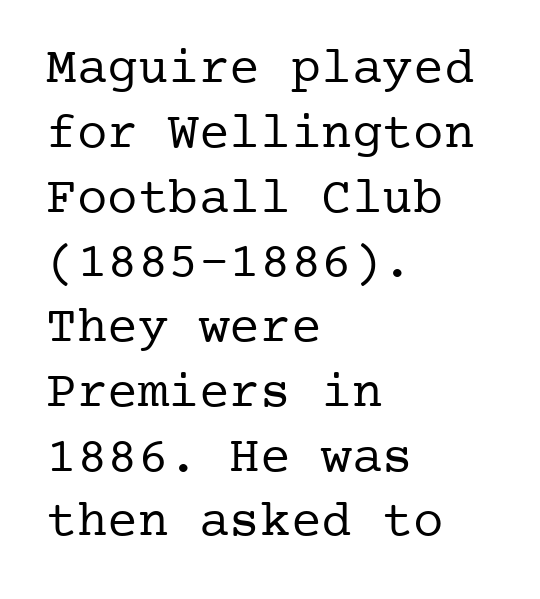
The face used here is seriffed, in the tradition of book romans. Ascenders rise straight up at ninety degrees. Each stroke keeps to a modest, everyday thickness or less. The type is set solid horizontally, with unmodified tracking.
